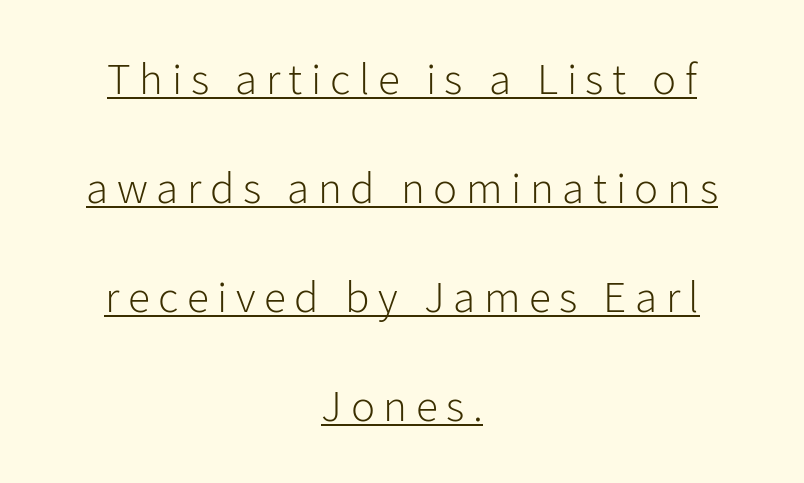
{"serif": "no", "italic": "no", "bold": "no", "weight": "light", "width": "normal", "stroke_contrast": "low", "x_height": "medium", "monospaced": "no", "underline": "yes", "align": "center", "line_spacing": "loose", "line_spacing_ratio": 2.42, "glyph_px": 45}
